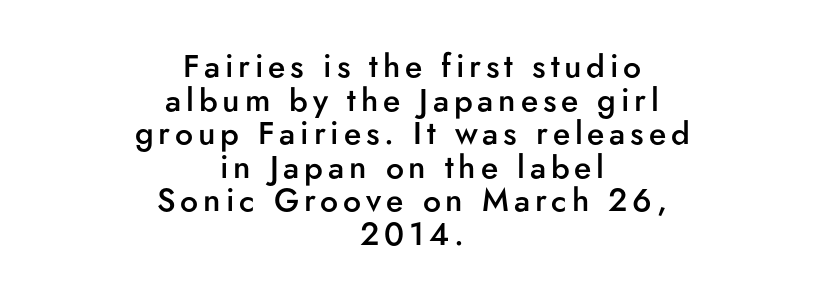
Q: Is the text bold? A: Semi-bold.
Q: Is the text italic (slanted)? A: No, it is upright.
Q: Is the typeface a serif or a sans-serif typeface? A: Sans-serif.
Q: Is the text underlined? A: No.
Q: How is the paragraph aligned? A: Centered.
Q: Is the spacing between lines tight, normal or loose? A: Tight.
Q: Width (condensed, normal, or wide)? A: Normal.
Q: Stroke contrast? A: Low.
Q: x-height? A: Small.
Q: Monospaced? A: No.
